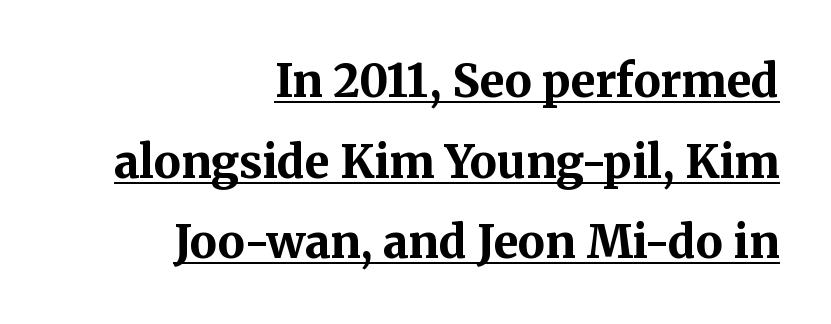
{"serif": "yes", "italic": "no", "bold": "yes", "weight": "bold", "width": "normal", "stroke_contrast": "medium", "x_height": "medium", "monospaced": "no", "underline": "yes", "align": "right", "line_spacing_ratio": 1.79, "letter_spacing": "normal", "letter_spacing_em": 0.0, "glyph_px": 45}
